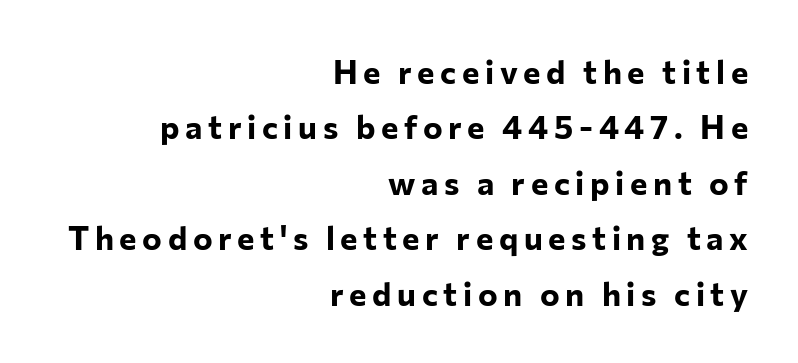
These lines are set flush right with a ragged left edge. Check the space under the baseline: it is left empty. These lines are composed in type without serifs. The characters look thick and weighty, a clear bold. Is this a fixed-width face? No — the glyphs have proportional, varying widths.
